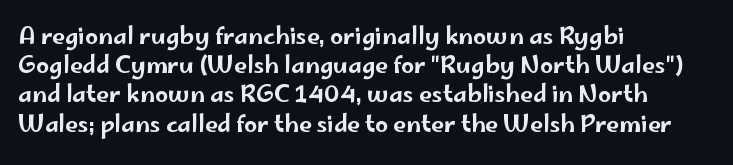
Q: Is the text italic (slanted)? A: No, it is upright.
Q: Is the text underlined? A: No.
Q: How is the paragraph aligned? A: Left-aligned.
Q: Is the spacing between letters normal or unusually wide? A: Normal.
Q: Is the spacing between lines tight, normal or loose? A: Normal.
